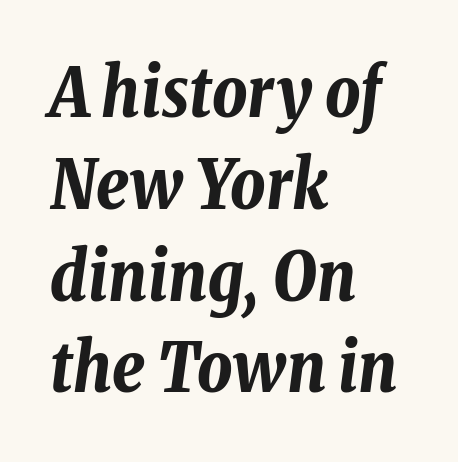
The image shows 68 px bold, condensed type, italic (leaning right); set left-aligned, normal line spacing (1.35x), normal letter spacing, not underlined; low stroke contrast and a medium x-height.
